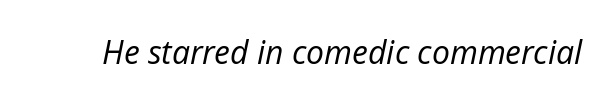
These lines keep a tight, regular rhythm from letter to letter. Note the varied advance widths — an 'i' is clearly narrower than an 'm'. The foot of each line stays bare and open. Quick note: italic.
